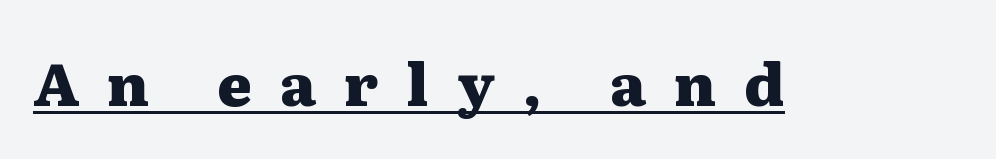
{"serif": "yes", "italic": "no", "bold": "yes", "weight": "heavy", "width": "wide", "stroke_contrast": "medium", "x_height": "medium", "monospaced": "no", "underline": "yes", "letter_spacing": "wide", "letter_spacing_em": 0.48, "glyph_px": 59}
